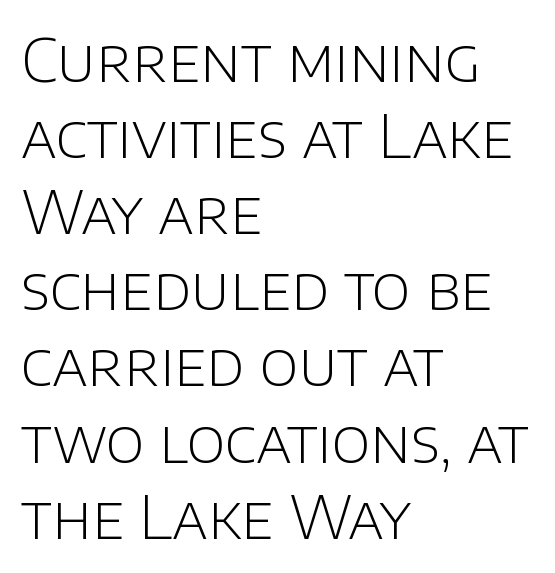
The image shows 59 px light sans-serif type, upright; set left-aligned, normal line spacing (1.29x), normal letter spacing, not underlined; low stroke contrast and a large x-height.
